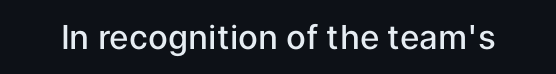
The image shows 33 px semibold sans-serif type, upright; set normal letter spacing, not underlined; low stroke contrast and a medium x-height.
